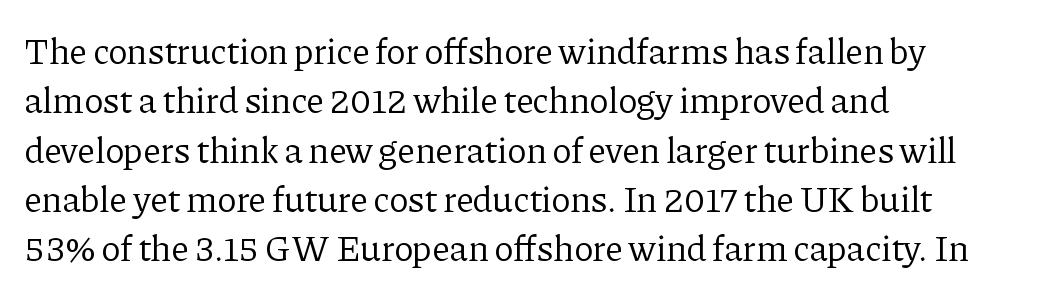
Quick note: interline space is typical. Check the space under the baseline: it is left empty. Nothing heavy about these letters — not bold at all. Does the lettering tilt? It doesn't — this is upright. Line starts are locked; line ends wander. Little horizontal feet cap the strokes, marking this as serif type.
